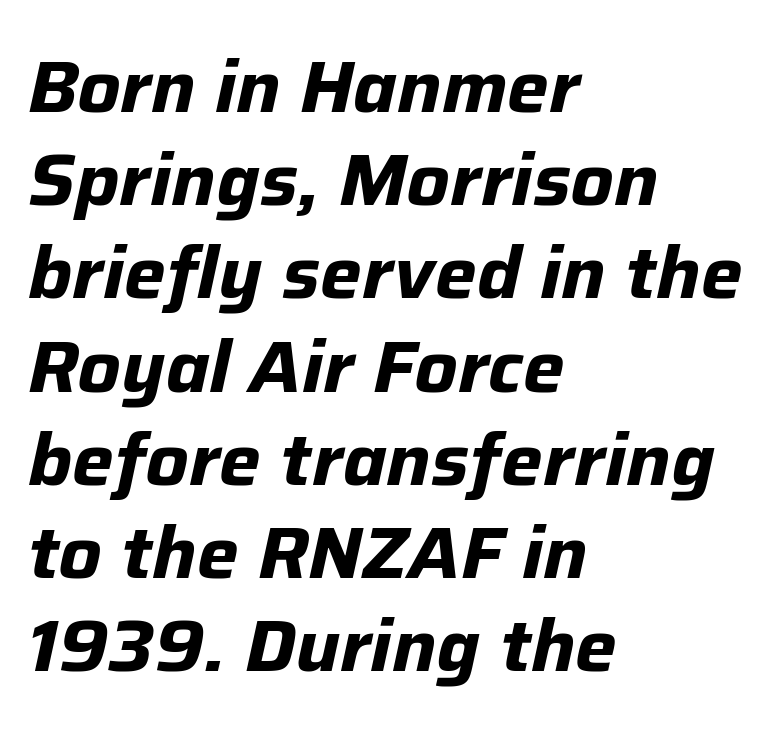
{"italic": "yes", "lean": "right", "slant_degrees": 12, "bold": "yes", "weight": "bold", "width": "normal", "stroke_contrast": "low", "x_height": "medium", "monospaced": "no", "underline": "no", "align": "left", "line_spacing": "normal", "line_spacing_ratio": 1.26, "letter_spacing": "normal", "letter_spacing_em": 0.0, "glyph_px": 74}
